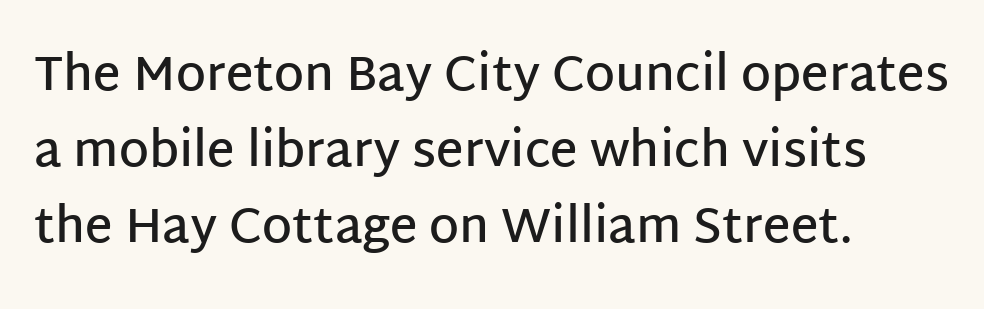
The image shows 48 px semibold sans-serif type, upright; set left-aligned, normal line spacing (1.58x), normal letter spacing, not underlined; low stroke contrast and a large x-height.
